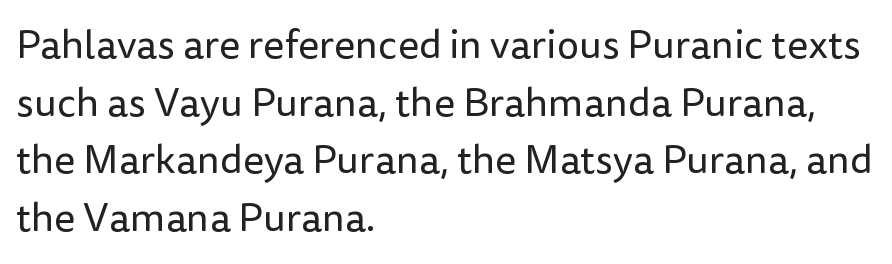
{"serif": "no", "italic": "no", "bold": "no", "weight": "regular", "width": "normal", "stroke_contrast": "low", "x_height": "medium", "monospaced": "no", "underline": "no", "align": "left", "line_spacing": "normal", "line_spacing_ratio": 1.44, "letter_spacing": "normal", "letter_spacing_em": 0.0, "glyph_px": 40}
